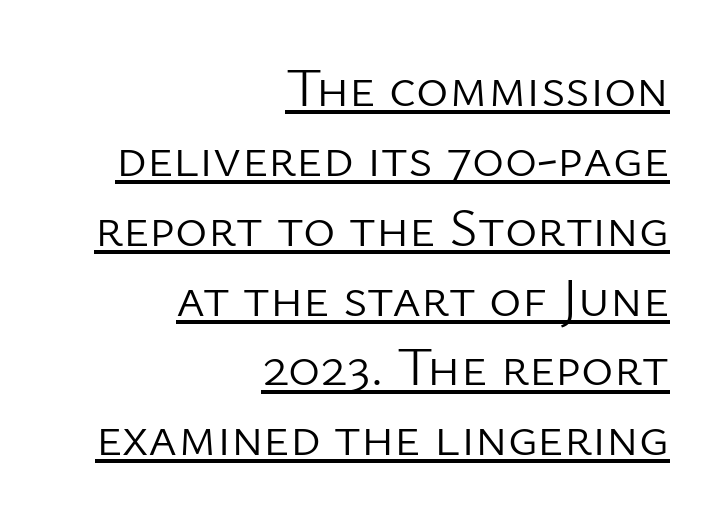
{"serif": "no", "italic": "no", "bold": "no", "weight": "light", "width": "normal", "stroke_contrast": "low", "x_height": "medium", "monospaced": "no", "underline": "yes", "align": "right", "line_spacing": "normal", "line_spacing_ratio": 1.27, "letter_spacing": "normal", "letter_spacing_em": 0.0, "glyph_px": 55}
